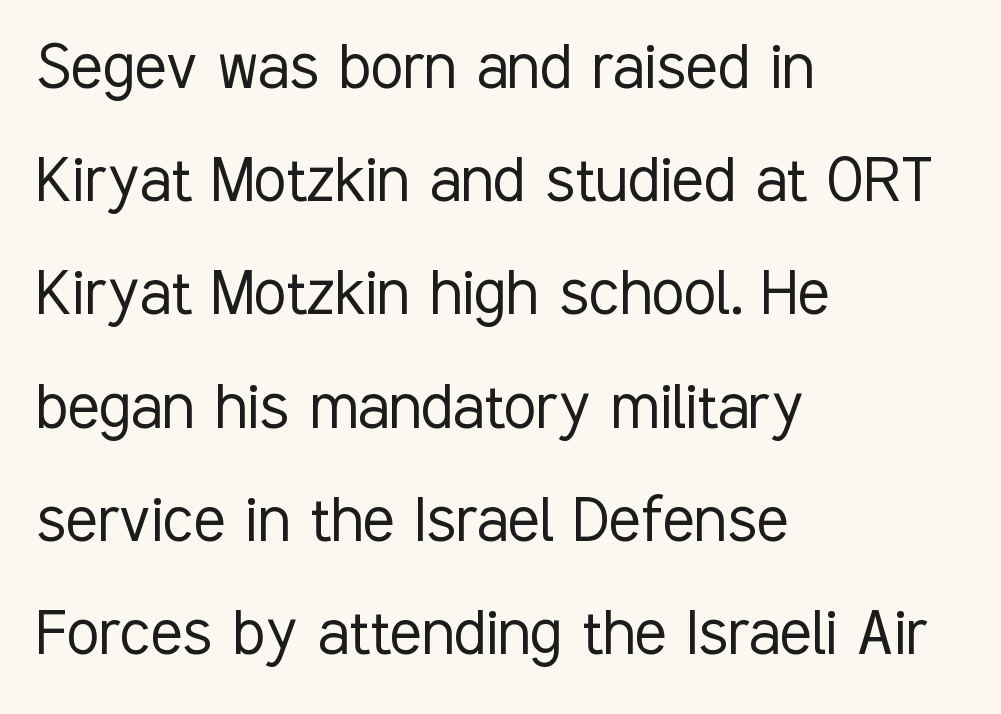
The image shows 74 px light, condensed sans-serif type, upright; set left-aligned, normal line spacing (1.53x), normal letter spacing, not underlined; low stroke contrast and a medium x-height.
